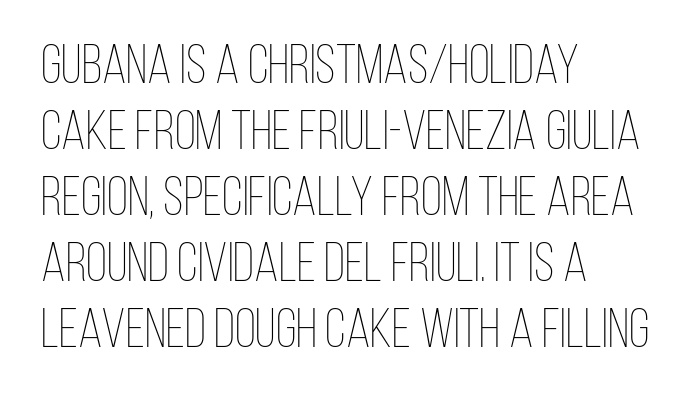
{"italic": "no", "bold": "no", "weight": "thin", "width": "condensed", "stroke_contrast": "low", "x_height": "large", "monospaced": "no", "underline": "no", "align": "left", "line_spacing_ratio": 1.2, "letter_spacing": "normal", "letter_spacing_em": 0.0, "glyph_px": 55}
